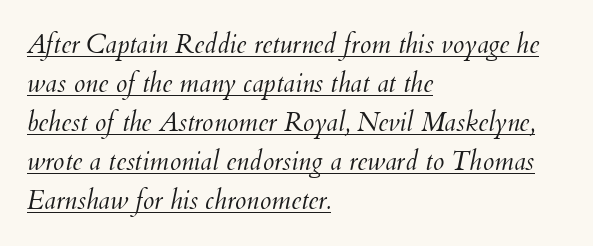
Casual observation: everything's shoved over to the left. Emphasis is given by a line drawn under the lettering. Caption: standard tracking, unaltered. Stroke thickness stays within the range of a standard reading face or lighter.
